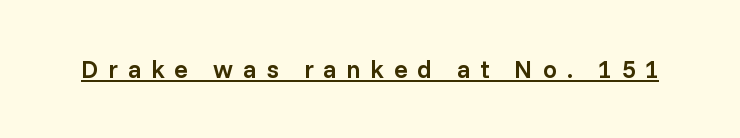
Q: Is the text bold? A: Semi-bold.
Q: Is the text italic (slanted)? A: No, it is upright.
Q: Is the text underlined? A: Yes.
Q: Is the spacing between letters normal or unusually wide? A: Unusually wide.
